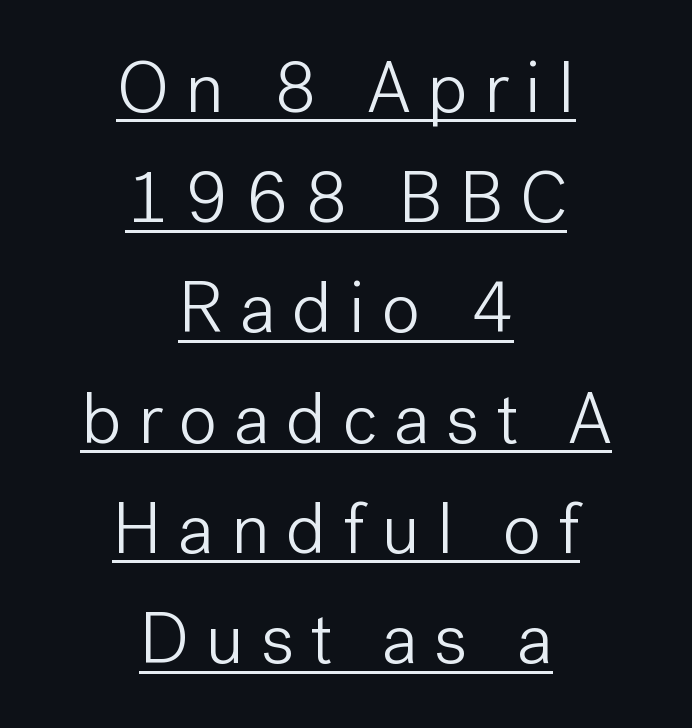
Q: Is the text bold? A: No.
Q: Is the text italic (slanted)? A: No, it is upright.
Q: Is the typeface a serif or a sans-serif typeface? A: Sans-serif.
Q: Is the text underlined? A: Yes.
Q: How is the paragraph aligned? A: Centered.
Q: Is the spacing between letters normal or unusually wide? A: Unusually wide.
Q: Is the spacing between lines tight, normal or loose? A: Normal.
Q: Width (condensed, normal, or wide)? A: Normal.
Q: Stroke contrast? A: Low.
Q: x-height? A: Medium.
Q: Monospaced? A: No.
